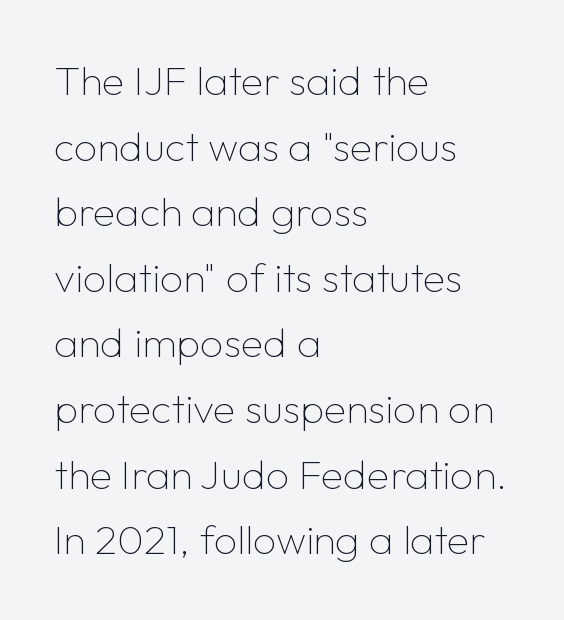
{"serif": "no", "italic": "no", "bold": "no", "weight": "thin", "width": "normal", "stroke_contrast": "low", "x_height": "medium", "monospaced": "no", "underline": "no", "align": "left", "line_spacing": "normal", "line_spacing_ratio": 1.6, "letter_spacing": "normal", "letter_spacing_em": 0.0, "glyph_px": 41}
